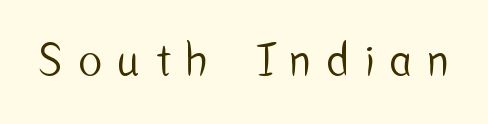
Q: Is the text italic (slanted)? A: No, it is upright.
Q: Is the typeface a serif or a sans-serif typeface? A: Sans-serif.
Q: Is the text underlined? A: No.
Q: Is the spacing between letters normal or unusually wide? A: Unusually wide.
Q: Width (condensed, normal, or wide)? A: Condensed.
Q: Stroke contrast? A: Low.
Q: x-height? A: Medium.
Q: Monospaced? A: No.
